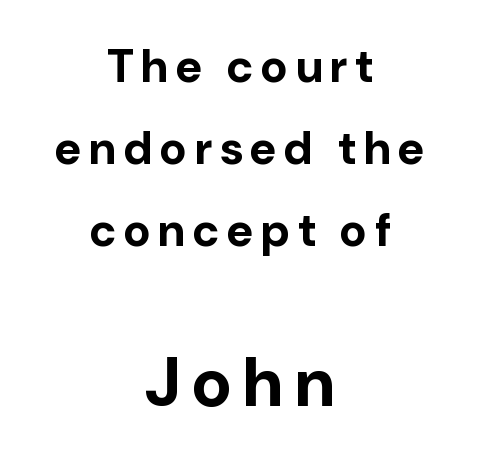
The image shows 69 px bold sans-serif type, upright; set centered, line spacing 1.78x, not underlined; the second (bottom) block is 1.5x larger; low stroke contrast and a medium x-height.
